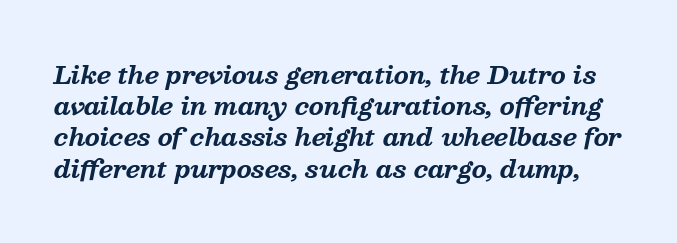
The passage shown leans; its letterforms are oblique. Inter-character spacing is left at the font's built-in metrics. On the weight axis this lands at bold, roughly 700. Vertically, the passage feels balanced, rows spaced as you'd expect. Lines of text with bare space underneath.
